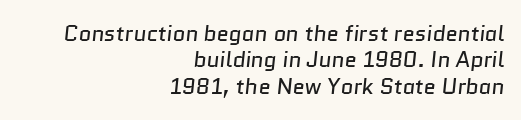
Q: Is the text bold? A: No.
Q: Is the text underlined? A: No.
Q: How is the paragraph aligned? A: Right-aligned.
Q: Is the spacing between letters normal or unusually wide? A: Normal.
